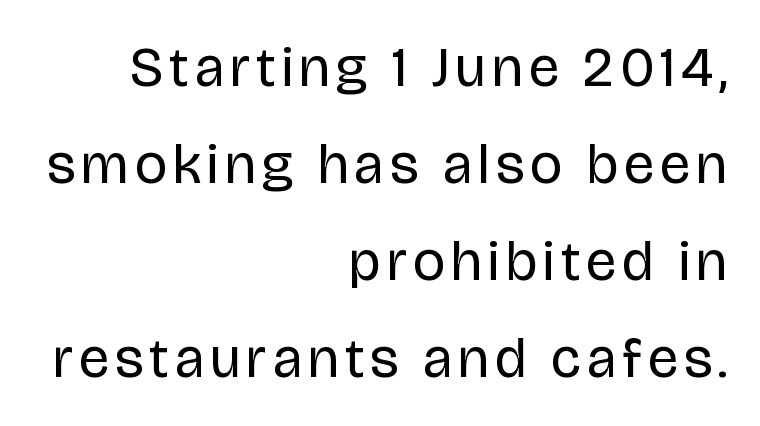
The image shows 56 px regular-weight sans-serif type, upright; set right-aligned, line spacing 1.73x, not underlined; low stroke contrast and a large x-height.
